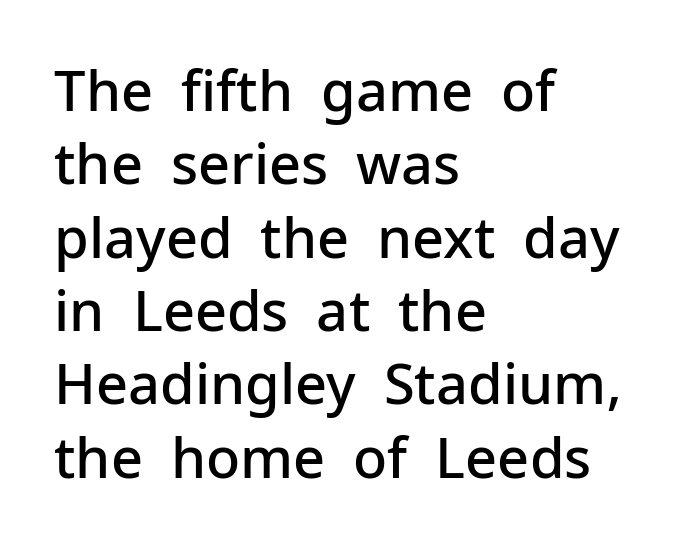
{"serif": "no", "italic": "no", "bold": "semi", "weight": "semibold", "width": "normal", "stroke_contrast": "low", "x_height": "medium", "monospaced": "no", "underline": "no", "align": "left", "line_spacing": "normal", "line_spacing_ratio": 1.31, "letter_spacing": "normal", "letter_spacing_em": 0.0, "glyph_px": 56}
